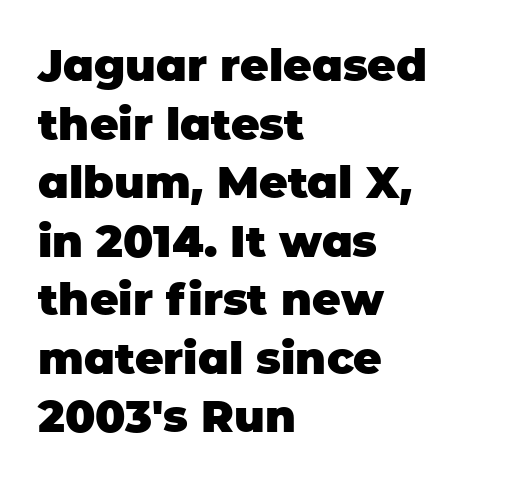
Q: Is the text bold? A: Yes.
Q: Is the text italic (slanted)? A: No, it is upright.
Q: Is the typeface a serif or a sans-serif typeface? A: Sans-serif.
Q: Is the text underlined? A: No.
Q: How is the paragraph aligned? A: Left-aligned.
Q: Is the spacing between letters normal or unusually wide? A: Normal.
Q: Is the spacing between lines tight, normal or loose? A: Normal.
Q: Width (condensed, normal, or wide)? A: Normal.
Q: Stroke contrast? A: Low.
Q: x-height? A: Large.
Q: Monospaced? A: No.
